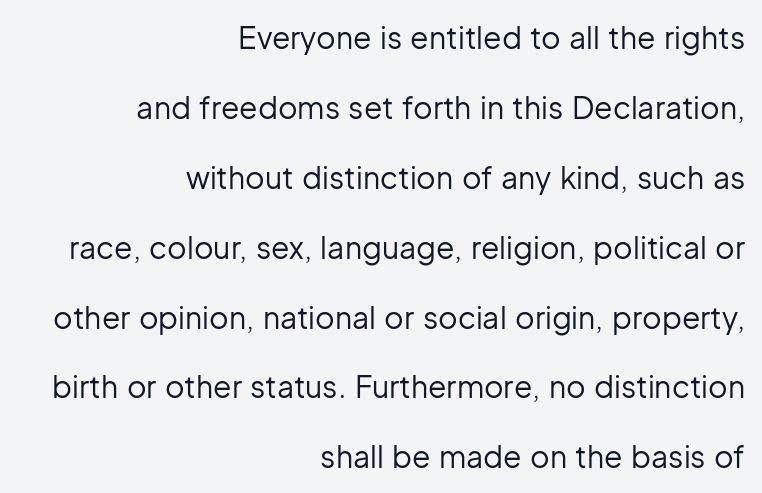
Q: Is the text bold? A: No.
Q: Is the text italic (slanted)? A: No, it is upright.
Q: Is the typeface a serif or a sans-serif typeface? A: Sans-serif.
Q: Is the text underlined? A: No.
Q: How is the paragraph aligned? A: Right-aligned.
Q: Is the spacing between letters normal or unusually wide? A: Normal.
Q: Is the spacing between lines tight, normal or loose? A: Loose.
Q: Width (condensed, normal, or wide)? A: Normal.
Q: Stroke contrast? A: Low.
Q: x-height? A: Medium.
Q: Monospaced? A: No.
